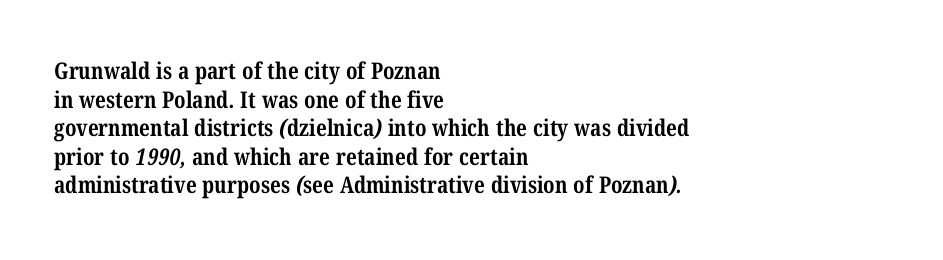
{"bold": "yes", "underline": "no", "align": "left", "line_spacing_ratio": 1.24, "letter_spacing": "normal", "letter_spacing_em": 0.0, "glyph_px": 23}
